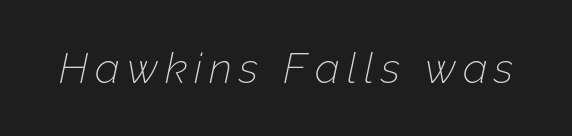
No word sits above an underline. The letters advance in unequal steps, a hallmark of proportional type. The face looks like a standard text weight, possibly lighter. Would a proofreader flag this as italicized? Yes.
